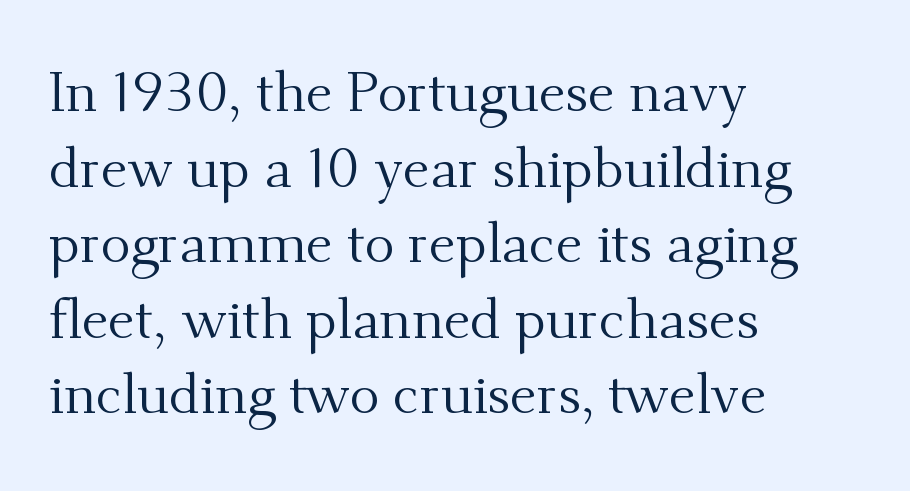
Notice how the passage keeps a crisp vertical edge on the left only. Ordinary non-slanted type is in use. The letters carry serifs — small finishing strokes at the ends of their stems. Counters stay open thanks to moderate or lighter strokes. How are the letters spaced? Ordinarily, with no added tracking. Only glyphs here, with clear space below each row.
